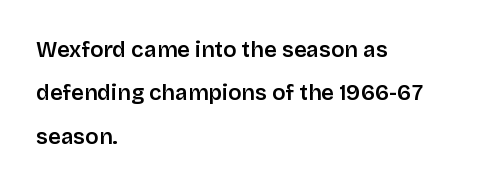
A student would call this left alignment; a typographer would say flush left, rag right. Observe the ordinary spacing: letters are neighbours, not strangers. Emphasis by weight is partial: semibold. Unmarked baselines from the first word to the last. Italic: no, the glyphs are upright roman. Honestly, the rows look like they've been pulled way apart.
